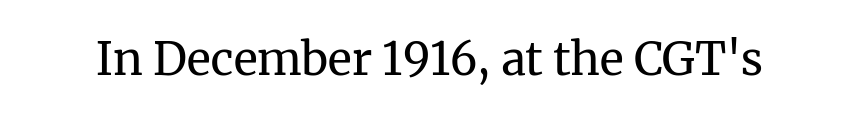
The strokes are not fattened; the text isn't bold. The horizontal fit of the characters is conventional and even. Each letter keeps its own natural width here, so spacing adapts to shape. Do the letters lean? They stand straight. What kind of face is this? One with serifs. Letters rest on an invisible, unmarked baseline.
